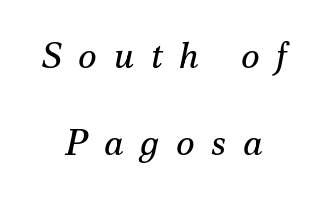
The image shows 36 px regular-weight serif type, italic (leaning right); set centered, loose line spacing (2.41x), unusually wide letter spacing (+0.46 em), not underlined; medium stroke contrast and a small x-height.
